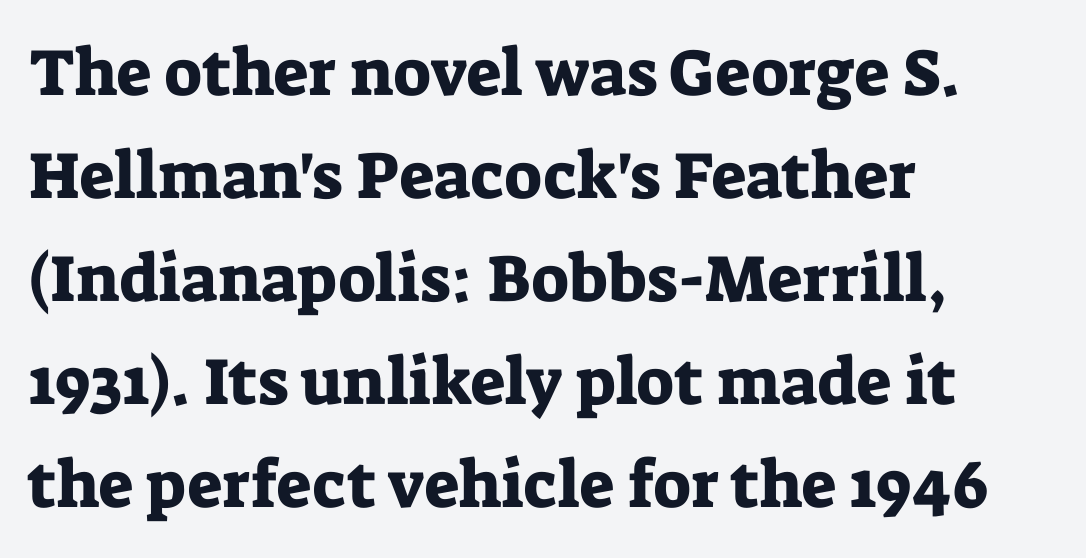
The image shows 66 px serif type, upright; set left-aligned, normal line spacing (1.56x), normal letter spacing, not underlined; low stroke contrast and a medium x-height.
